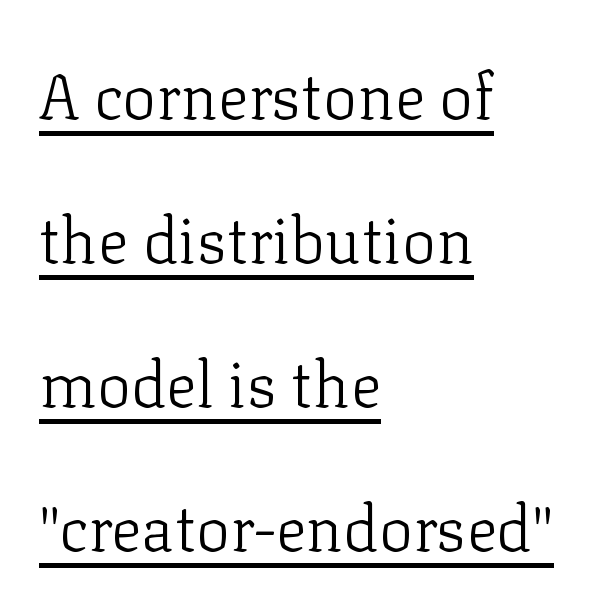
The image shows 64 px light serif type, upright; set left-aligned, loose line spacing (2.25x), normal letter spacing, underlined; low stroke contrast and a medium x-height.
